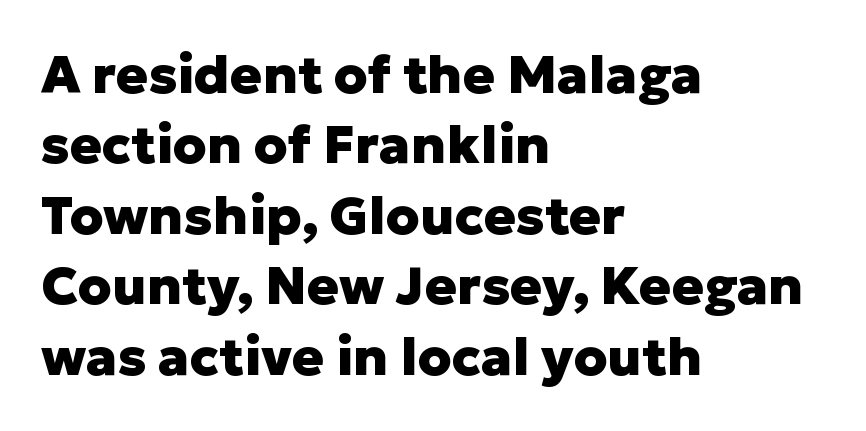
What weight is shown? A full bold with thick strokes. Underlining? Definitely not there. Is this a sans? Yes — the strokes have no serifs. This is roman type, the default non-slanted kind. Each line starts at the same left margin while the right side varies. Character widths vary here, with narrow letters taking less room than wide ones.
